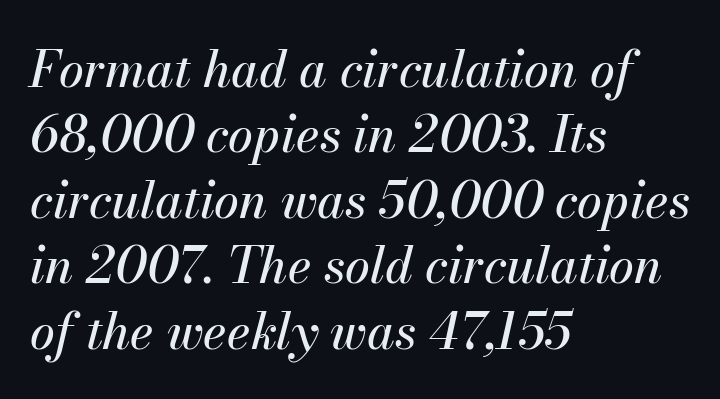
Q: Is the text italic (slanted)? A: Yes, it leans right by about 13 degrees.
Q: Is the text underlined? A: No.
Q: How is the paragraph aligned? A: Left-aligned.
Q: Is the spacing between letters normal or unusually wide? A: Normal.
Q: Is the spacing between lines tight, normal or loose? A: Normal.
Q: Width (condensed, normal, or wide)? A: Normal.
Q: Stroke contrast? A: Medium.
Q: x-height? A: Small.
Q: Monospaced? A: No.
